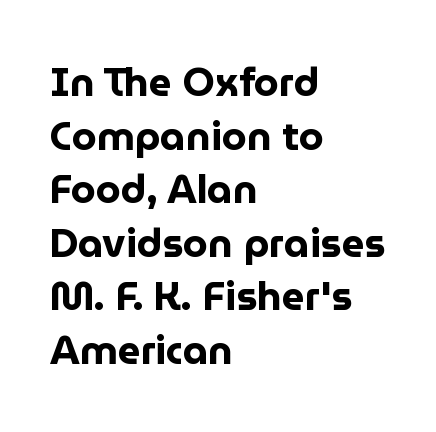
Q: Is the text bold? A: Yes.
Q: Is the text italic (slanted)? A: No, it is upright.
Q: Is the typeface a serif or a sans-serif typeface? A: Sans-serif.
Q: Is the text underlined? A: No.
Q: How is the paragraph aligned? A: Left-aligned.
Q: Is the spacing between letters normal or unusually wide? A: Normal.
Q: Is the spacing between lines tight, normal or loose? A: Normal.
Q: Width (condensed, normal, or wide)? A: Normal.
Q: Stroke contrast? A: Low.
Q: x-height? A: Medium.
Q: Monospaced? A: No.
